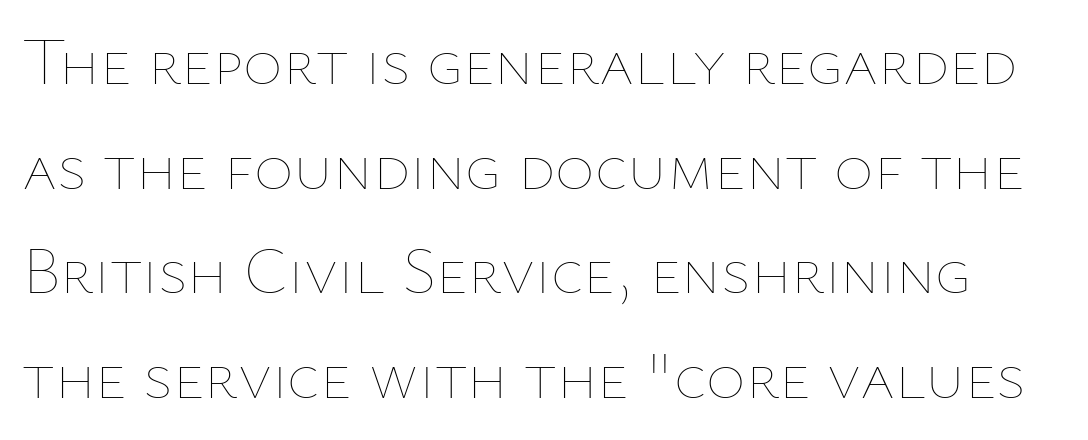
The image shows 67 px thin type, upright; set normal line spacing (1.56x), normal letter spacing, not underlined; low stroke contrast and a medium x-height.
